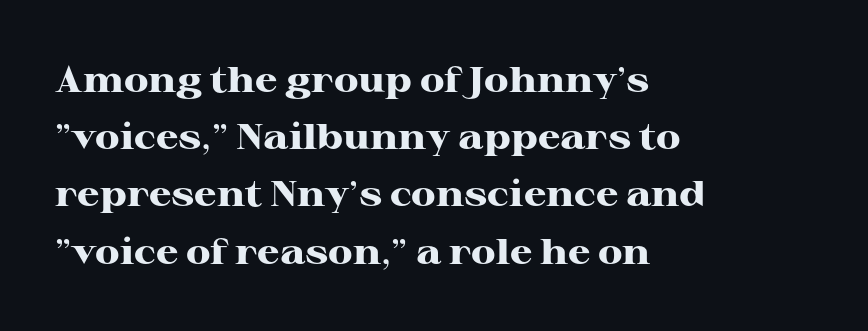
The image shows 36 px heavy, wide serif type, upright; set left-aligned, normal line spacing (1.59x), normal letter spacing, not underlined; high stroke contrast and a medium x-height.
